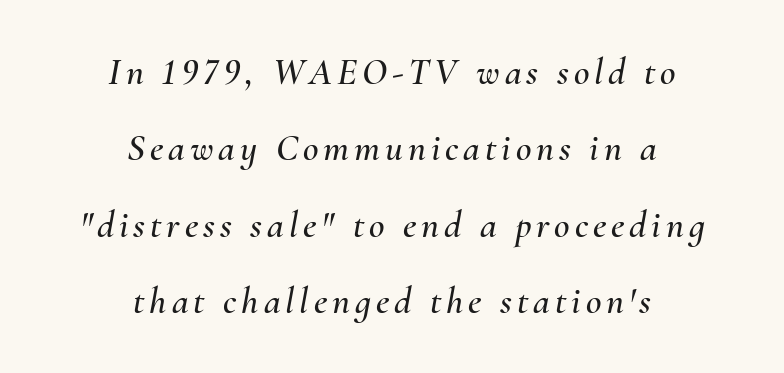
Q: Is the text italic (slanted)? A: Yes, it leans right by about 10 degrees.
Q: Is the text underlined? A: No.
Q: How is the paragraph aligned? A: Centered.
Q: Is the spacing between lines tight, normal or loose? A: Loose.
Q: Width (condensed, normal, or wide)? A: Normal.
Q: Stroke contrast? A: Medium.
Q: x-height? A: Small.
Q: Monospaced? A: No.
